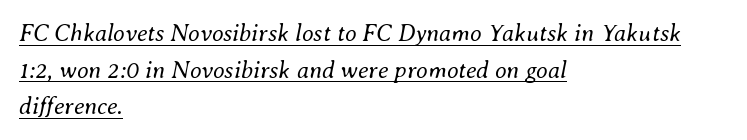
Q: Is the text bold? A: No.
Q: Is the text italic (slanted)? A: Yes, it leans right by about 8 degrees.
Q: Is the text underlined? A: Yes.
Q: How is the paragraph aligned? A: Left-aligned.
Q: Is the spacing between letters normal or unusually wide? A: Normal.
Q: Is the spacing between lines tight, normal or loose? A: Normal.
